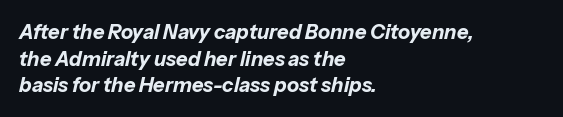
The image shows 20 px bold type, italic (leaning right); set left-aligned, normal line spacing (1.33x), normal letter spacing, not underlined.
